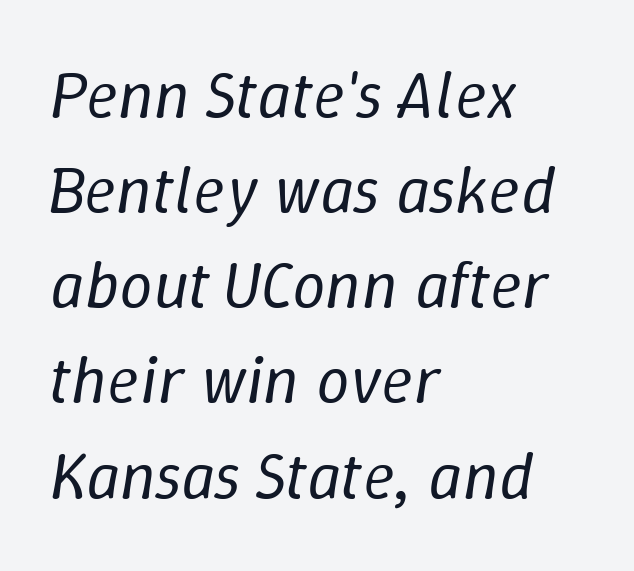
The image shows 67 px regular-weight type, italic (leaning right); set left-aligned, normal line spacing (1.42x), normal letter spacing, not underlined; low stroke contrast and a medium x-height.
